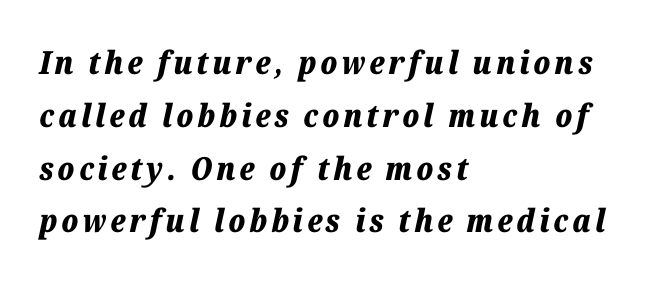
The image shows 32 px bold type, italic (leaning right); set left-aligned, normal line spacing (1.65x), not underlined; low stroke contrast and a medium x-height.
